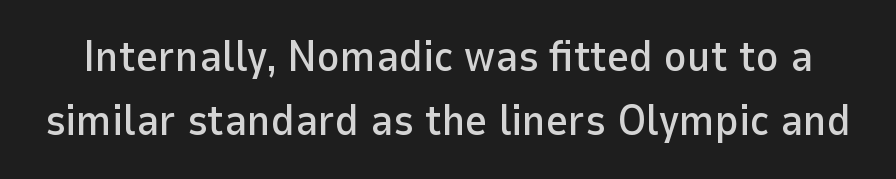
The image shows 43 px sans-serif type, upright; set normal line spacing (1.5x), normal letter spacing, not underlined; low stroke contrast and a medium x-height.
